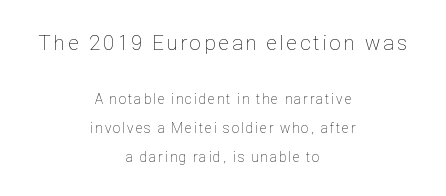
This rendering features lettering with no underline. If you squint, the top block still reads clearly — it's the larger of the two. The strokes are not fattened; the text isn't bold. Leading: increased. Upright lettering throughout. These lines stack symmetrically, like a column narrowing and widening about its center.
